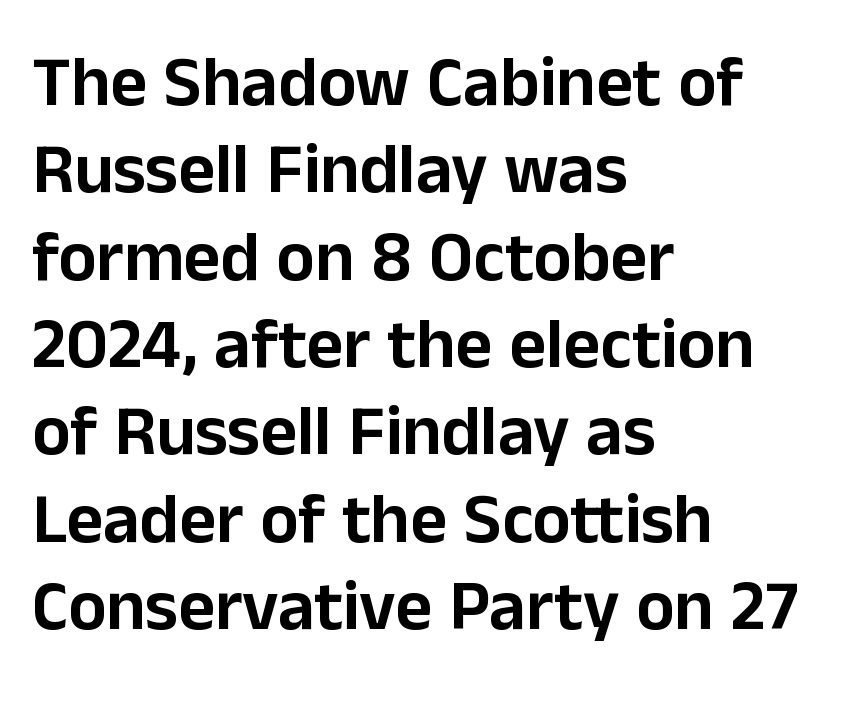
The image shows 71 px sans-serif type, upright; set left-aligned, line spacing 1.23x, normal letter spacing, not underlined; low stroke contrast and a medium x-height.
